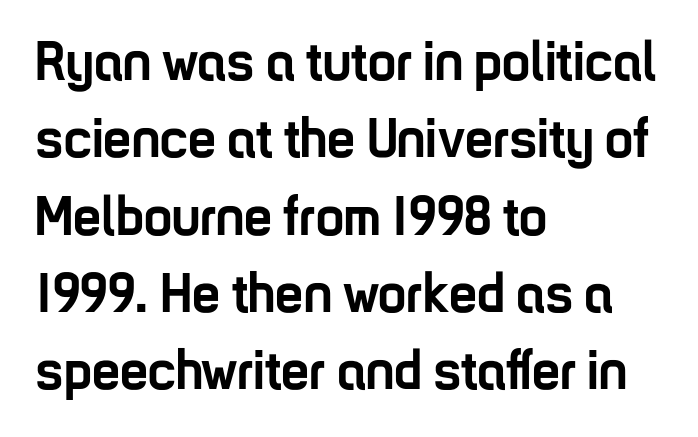
Q: Is the text bold? A: Yes.
Q: Is the text italic (slanted)? A: No, it is upright.
Q: Is the typeface a serif or a sans-serif typeface? A: Sans-serif.
Q: Is the text underlined? A: No.
Q: How is the paragraph aligned? A: Left-aligned.
Q: Is the spacing between letters normal or unusually wide? A: Normal.
Q: Is the spacing between lines tight, normal or loose? A: Normal.
Q: Width (condensed, normal, or wide)? A: Condensed.
Q: Stroke contrast? A: Low.
Q: x-height? A: Medium.
Q: Monospaced? A: No.
